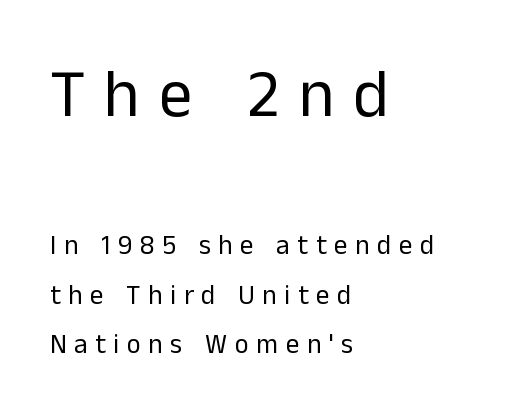
The letterforms stand isolated, each surrounded by extra space. The paragraph shown leans on its left margin. Look at the bottom of the vertical strokes: they stop flat, with no serifs. Rule under the text: the space is simply empty.
